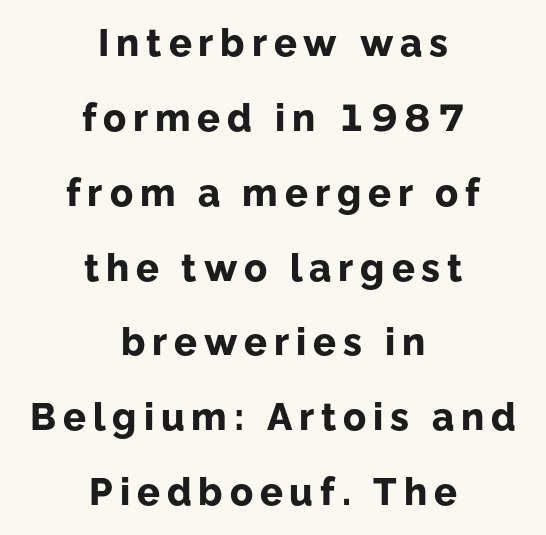
A roman cut, with each character standing at attention. Note the varied advance widths — an 'i' is clearly narrower than an 'm'. Heavy, bold letterforms. A student would call this center alignment; a typographer would say set centered.
